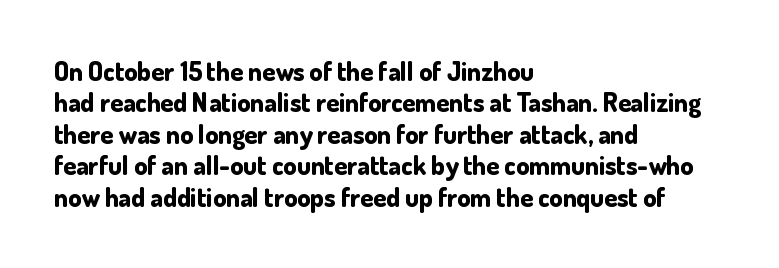
Posture: straight, roman, zero tilt. A student would call this left alignment; a typographer would say flush left, rag right. Rule under the text: the space is simply empty. Between one letter and the next there's only the usual sliver of space. Plenty of ink on the page — the face is bold.
